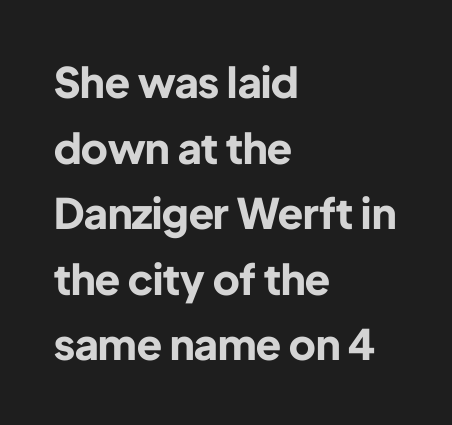
The image shows 42 px bold sans-serif type, upright; set left-aligned, normal line spacing (1.56x), normal letter spacing, not underlined; low stroke contrast and a medium x-height.
